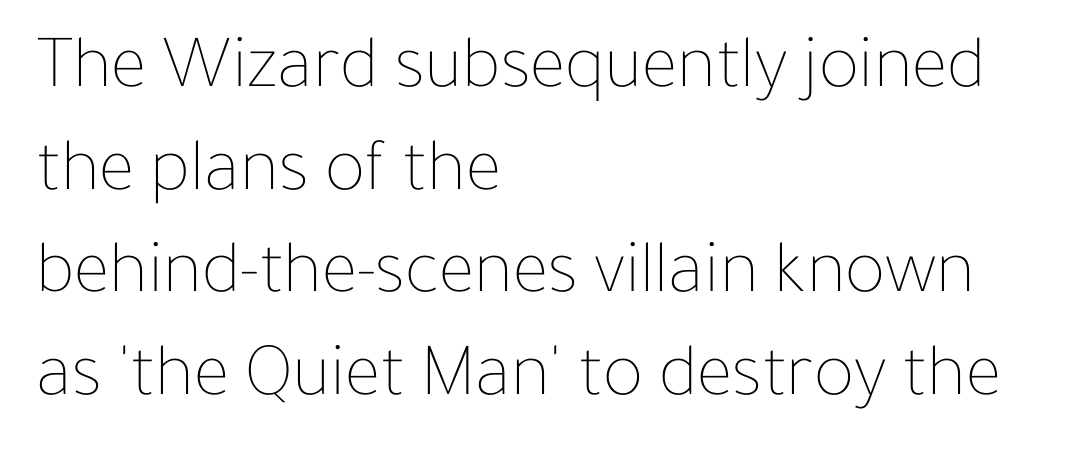
The image shows 76 px thin type, upright; set left-aligned, normal line spacing (1.35x), normal letter spacing, not underlined; low stroke contrast and a medium x-height.
